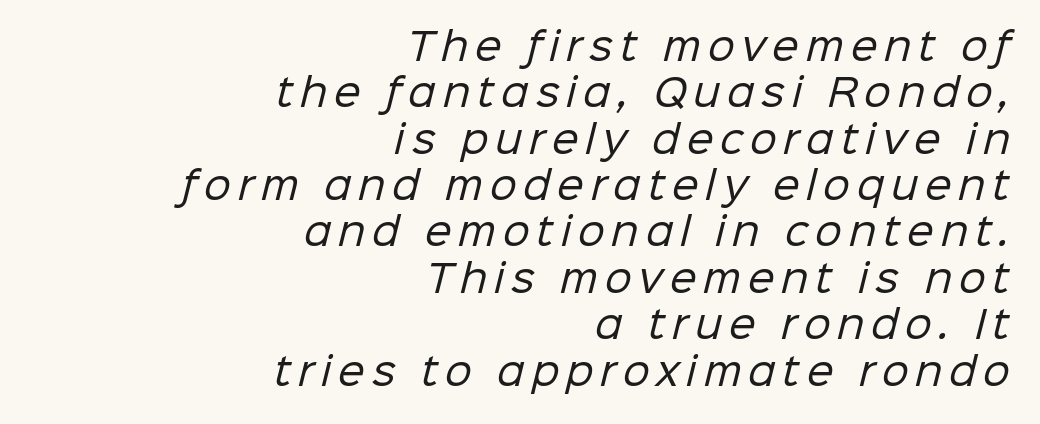
The letters advance in unequal steps, a hallmark of proportional type. The letters look calm and open, with moderate or lighter stems. Any mark beneath the type? The region is blank. The glyphs in this specimen are sans serif. Horizontal alignment here is rightward, an uncommon choice for prose.
